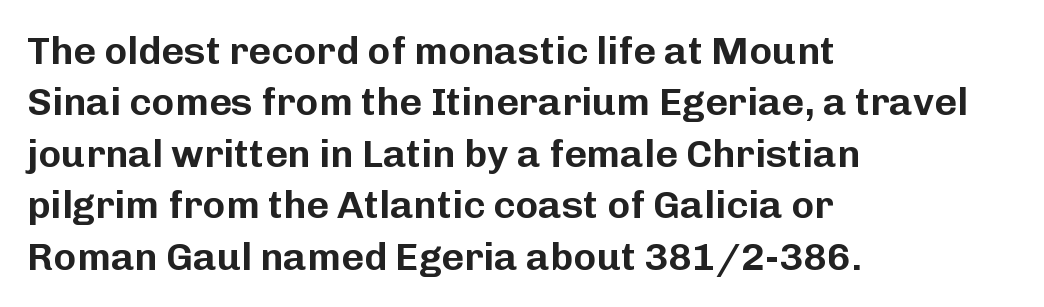
Classification — sans serif. Tracking here is standard; glyphs follow each other at the usual distance. The ragged edge is on the right, which tells us the setting is flush left. Check the space under the baseline: it is left empty.
